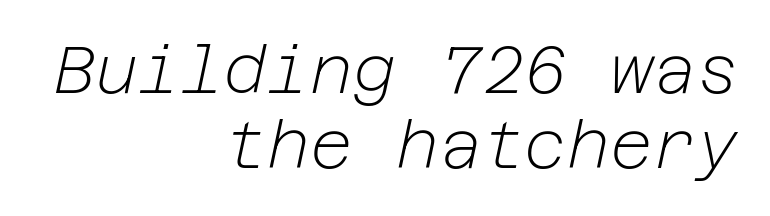
The zone under the glyphs is completely vacant. Whoever set this chose condensed vertical rhythm over breathing room. These lines were composed using italics. Line ends are locked; line starts wander. The letters sit at their default tracking, neither squeezed nor spread. This is not heavy type; no bold has been used.
